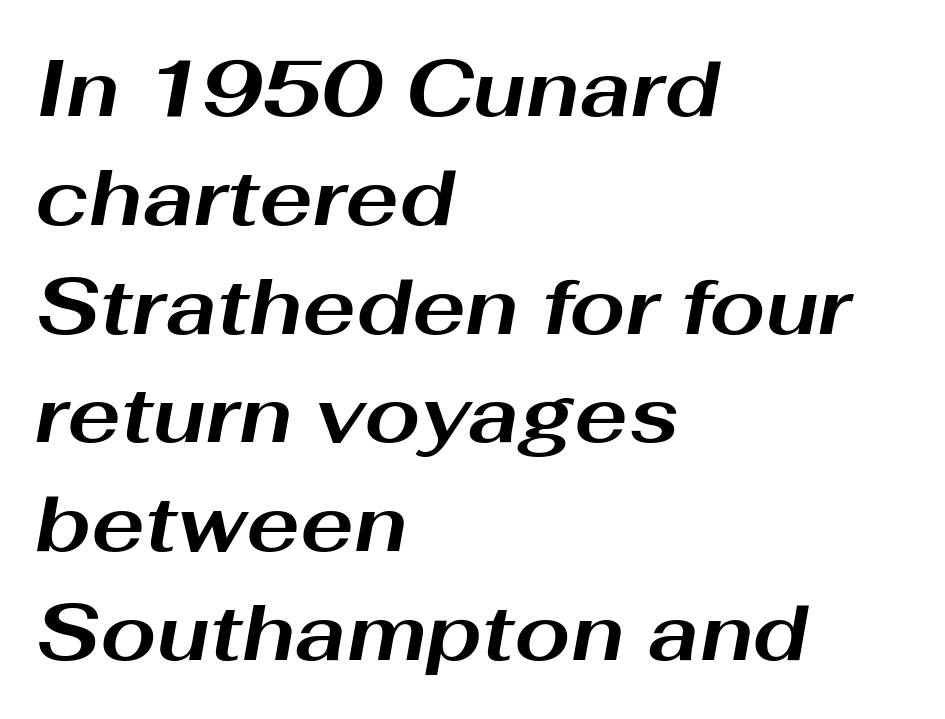
{"italic": "yes", "lean": "right", "slant_degrees": 10, "bold": "yes", "weight": "bold", "width": "wide", "stroke_contrast": "medium", "x_height": "medium", "monospaced": "no", "underline": "no", "align": "left", "line_spacing": "normal", "line_spacing_ratio": 1.36, "letter_spacing": "normal", "letter_spacing_em": 0.0, "glyph_px": 80}
